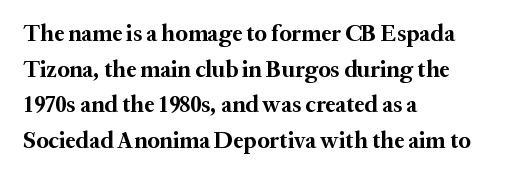
{"italic": "no", "bold": "yes", "underline": "no", "align": "left", "line_spacing": "normal", "line_spacing_ratio": 1.55, "letter_spacing": "normal", "letter_spacing_em": 0.0, "glyph_px": 23}
